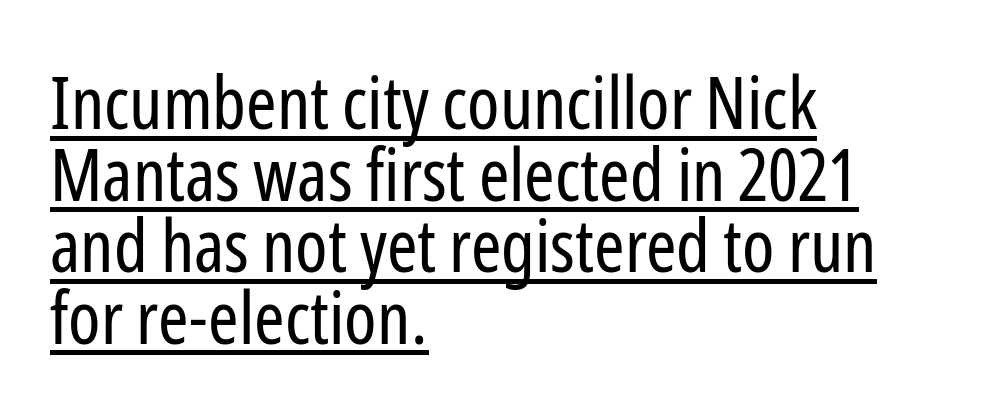
{"serif": "no", "italic": "no", "bold": "no", "weight": "regular", "width": "condensed", "stroke_contrast": "low", "x_height": "medium", "monospaced": "no", "underline": "yes", "align": "left", "line_spacing": "tight", "line_spacing_ratio": 0.98, "letter_spacing": "normal", "letter_spacing_em": 0.0, "glyph_px": 73}
